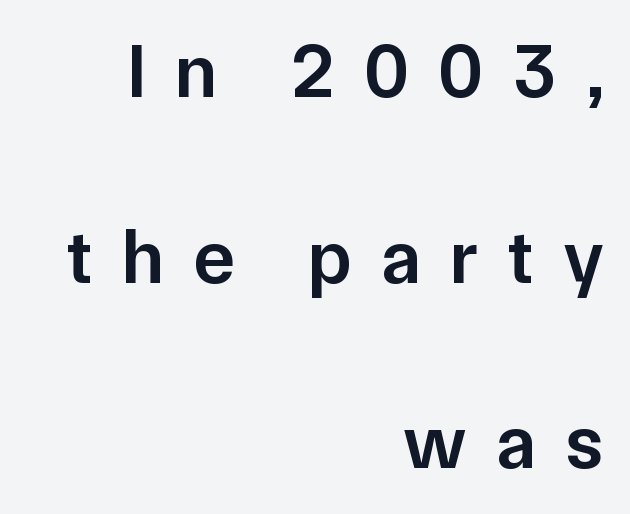
Any mark beneath the type? The region is blank. I'd describe the lettering as semibold — firm but not a full bold. Ordinary non-slanted type is in use. You can tell from the bare stems that sans-serif type was used. The lines are quadded right. Here the glyphs are tracked loosely, breaking word shapes into spaced letters.
